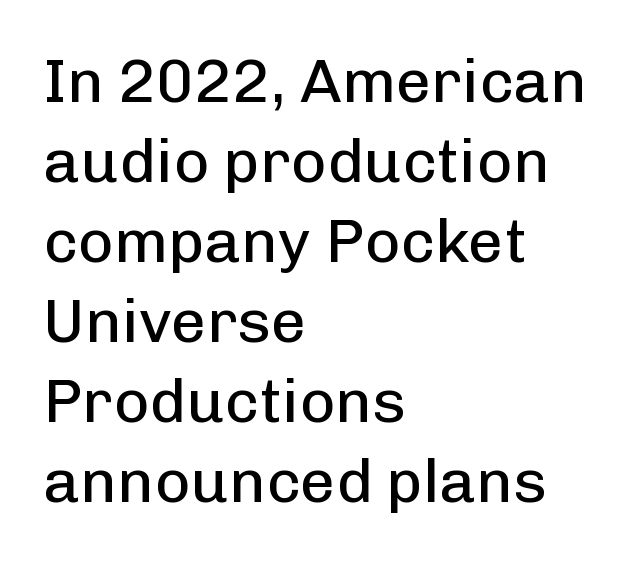
{"serif": "no", "italic": "no", "bold": "no", "weight": "regular", "width": "normal", "stroke_contrast": "low", "x_height": "medium", "monospaced": "no", "underline": "no", "align": "left", "line_spacing": "normal", "line_spacing_ratio": 1.29, "letter_spacing": "normal", "letter_spacing_em": 0.0, "glyph_px": 62}
